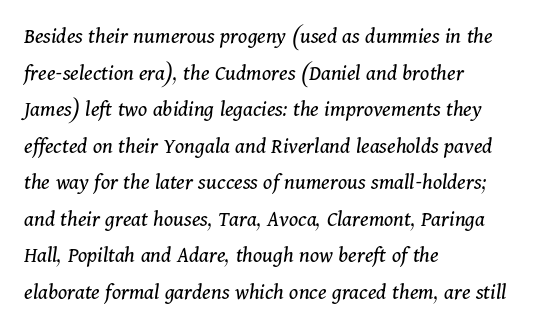
Q: Is the text bold? A: No.
Q: Is the text italic (slanted)? A: Yes, it leans right by about 11 degrees.
Q: Is the text underlined? A: No.
Q: How is the paragraph aligned? A: Left-aligned.
Q: Is the spacing between letters normal or unusually wide? A: Normal.
Q: Is the spacing between lines tight, normal or loose? A: Normal.
